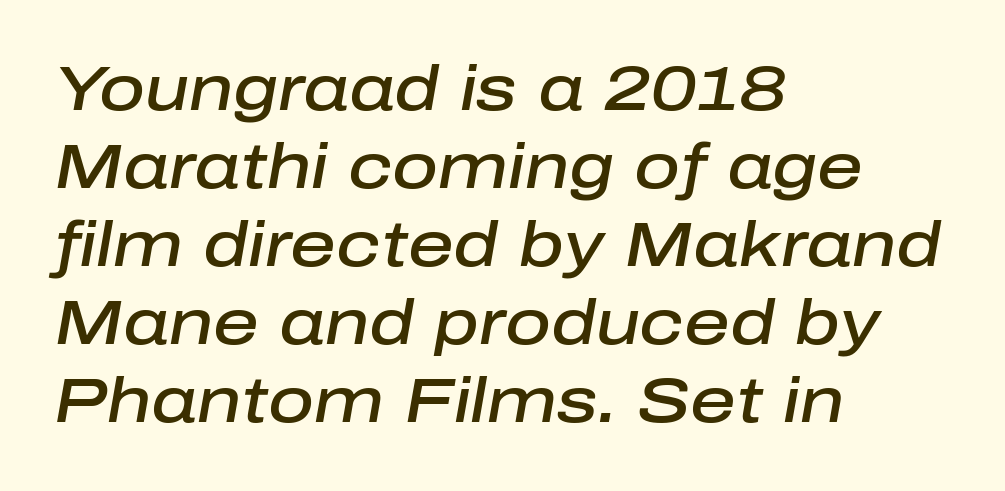
Q: Is the text bold? A: Semi-bold.
Q: Is the text italic (slanted)? A: Yes, it leans right by about 10 degrees.
Q: Is the text underlined? A: No.
Q: How is the paragraph aligned? A: Left-aligned.
Q: Is the spacing between letters normal or unusually wide? A: Normal.
Q: Width (condensed, normal, or wide)? A: Normal.
Q: Stroke contrast? A: Low.
Q: x-height? A: Medium.
Q: Monospaced? A: No.
